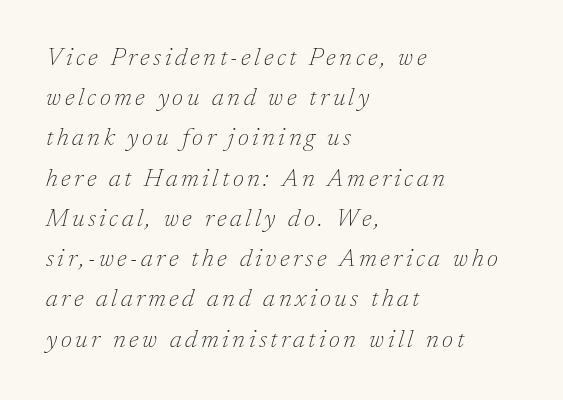
{"italic": "yes", "lean": "right", "slant_degrees": 17, "bold": "no", "underline": "no", "align": "left", "line_spacing": "normal", "line_spacing_ratio": 1.61, "glyph_px": 25}
